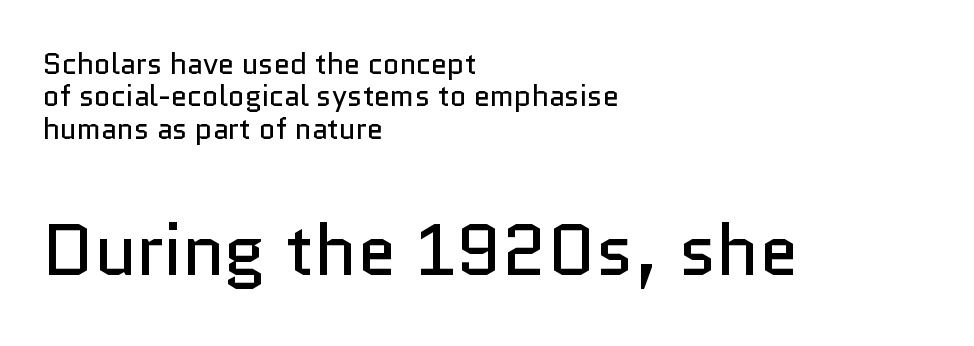
The image shows 72 px regular-weight sans-serif type, upright; set left-aligned, tight line spacing (1.12x), normal letter spacing, not underlined; the second (bottom) block is 2.48x larger; low stroke contrast and a medium x-height.
